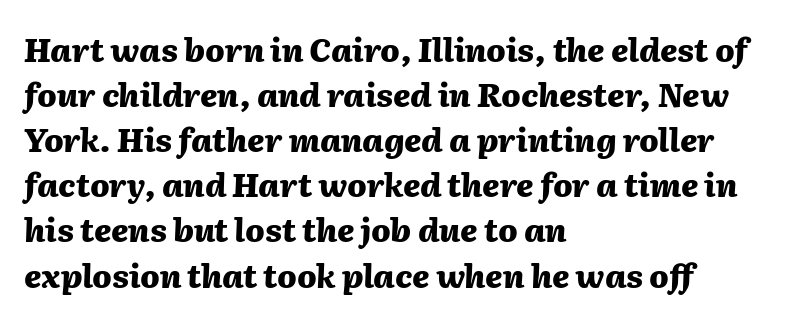
{"italic": "yes", "lean": "right", "slant_degrees": 2, "bold": "yes", "weight": "heavy", "width": "normal", "stroke_contrast": "medium", "x_height": "medium", "monospaced": "no", "underline": "no", "align": "left", "line_spacing": "normal", "line_spacing_ratio": 1.41, "letter_spacing": "normal", "letter_spacing_em": 0.0, "glyph_px": 32}
